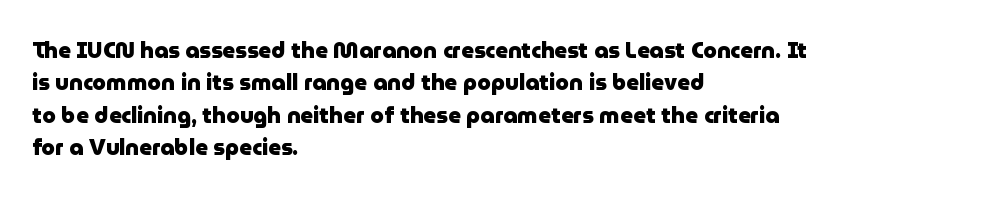
The image shows 22 px bold type, upright; set left-aligned, normal line spacing (1.47x), normal letter spacing, not underlined.
